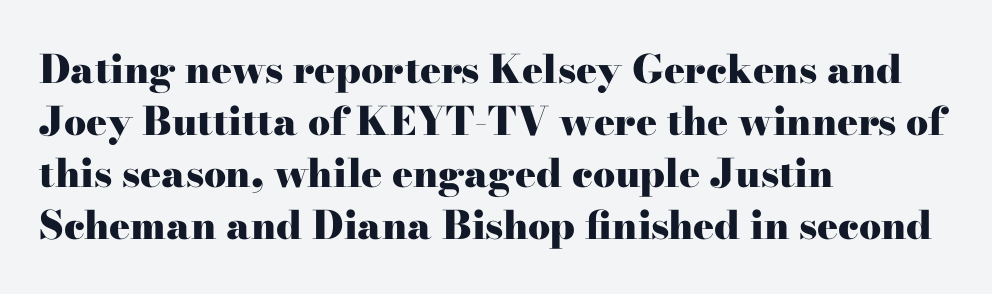
Does the copy run flush right? No — it runs flush left. Observe the ordinary spacing: letters are neighbours, not strangers. The passage shown is typeset with a serif family. Interline gaps are of average width in this sample.
